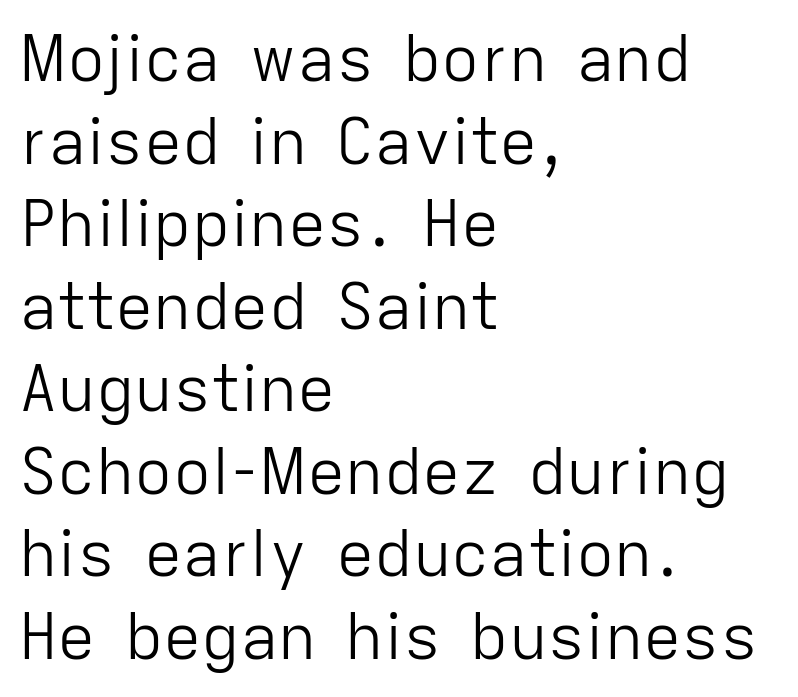
{"serif": "no", "italic": "no", "bold": "no", "weight": "light", "width": "normal", "stroke_contrast": "low", "x_height": "medium", "monospaced": "no", "underline": "no", "align": "left", "line_spacing": "normal", "line_spacing_ratio": 1.29, "letter_spacing": "normal", "letter_spacing_em": 0.0, "glyph_px": 64}
